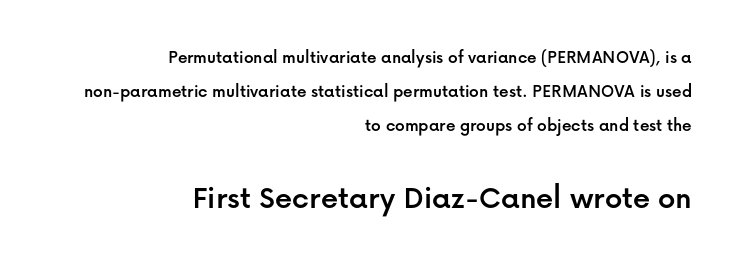
If you drew a line through each stem, it would be perfectly vertical. Words appear dense and cohesive because spacing is normal. Spacing verdict: proportional, widths tailored to each character. This rendering employs a face without finishing strokes, i.e., a sans-serif.
